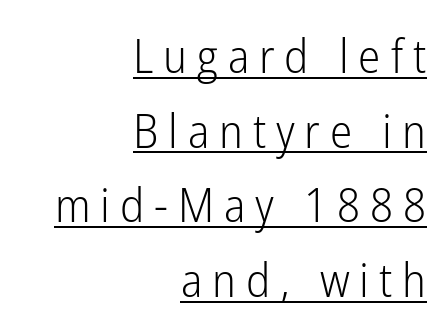
{"serif": "no", "italic": "no", "bold": "no", "weight": "light", "width": "condensed", "stroke_contrast": "low", "x_height": "medium", "monospaced": "no", "underline": "yes", "align": "right", "line_spacing": "normal", "line_spacing_ratio": 1.59, "letter_spacing": "wide", "letter_spacing_em": 0.21, "glyph_px": 47}
